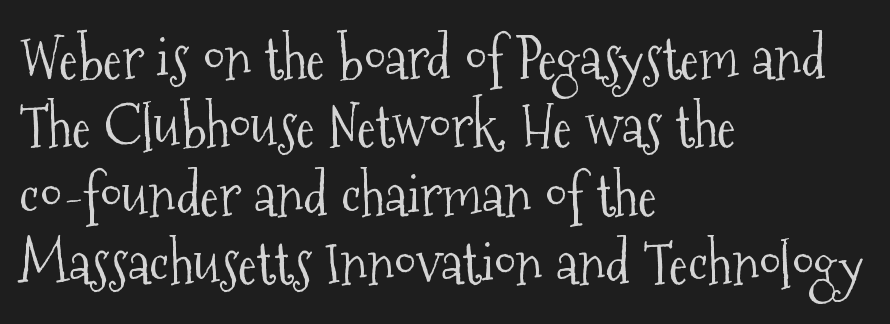
The gap between lines stays unmarked. This sample uses an upright cut, with every glyph sitting square on the baseline. Weight: in the light-to-regular range. Caption: multi-line text, flush left, ragged right. Observe the serifs anchoring each vertical stroke in this sample. This sample has the flowing, uneven cadence of proportional lettering.
